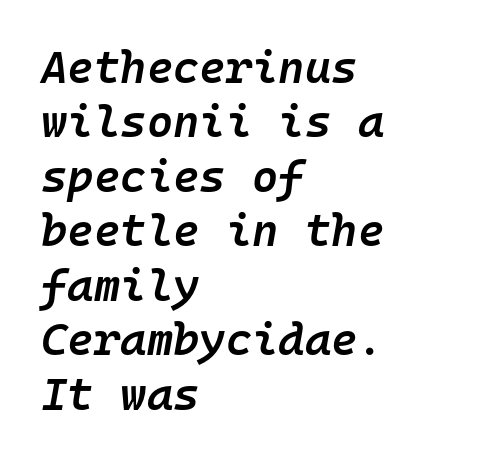
Q: Is the text bold? A: Semi-bold.
Q: Is the text italic (slanted)? A: Yes, it leans right by about 10 degrees.
Q: Is the text underlined? A: No.
Q: How is the paragraph aligned? A: Left-aligned.
Q: Is the spacing between letters normal or unusually wide? A: Normal.
Q: Width (condensed, normal, or wide)? A: Normal.
Q: Stroke contrast? A: Low.
Q: x-height? A: Medium.
Q: Monospaced? A: Yes.
